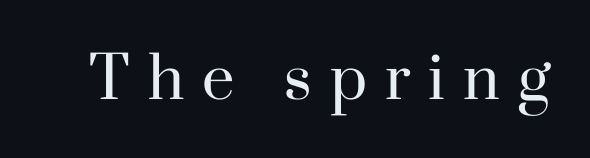
The image shows 58 px regular-weight serif type, upright; set unusually wide letter spacing (+0.31 em), not underlined; high stroke contrast and a small x-height.
